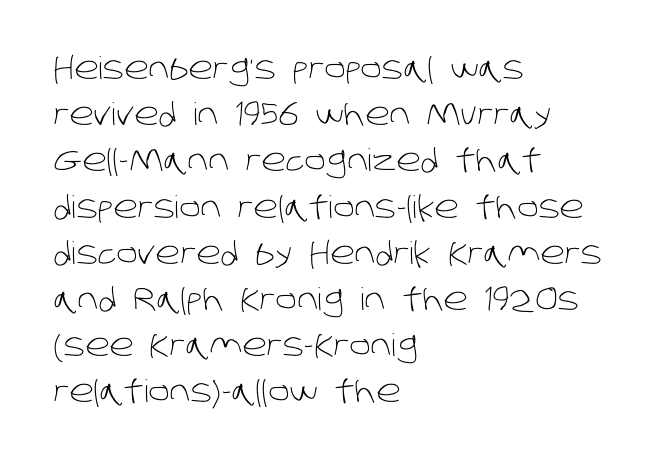
Compared with typical body copy, the letter spacing here is the same. Each row of text sits above clean, open space. Baseline-to-baseline distance is the conventional proportion of letter height. The face used here is proportionally spaced, like ordinary book or web type. The rendering shows plain stroke endings on the letterforms — a sans-serif design. The compositor pushed each line to the left boundary.
